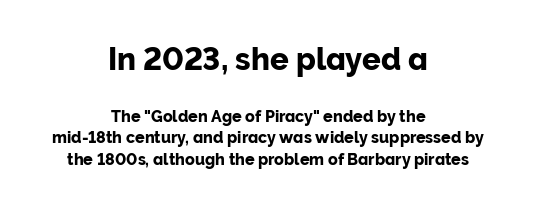
The image shows 31 px sans-serif type, upright; set centered, normal line spacing (1.33x), normal letter spacing, not underlined; the first (top) block is 1.94x larger; low stroke contrast and a medium x-height.
